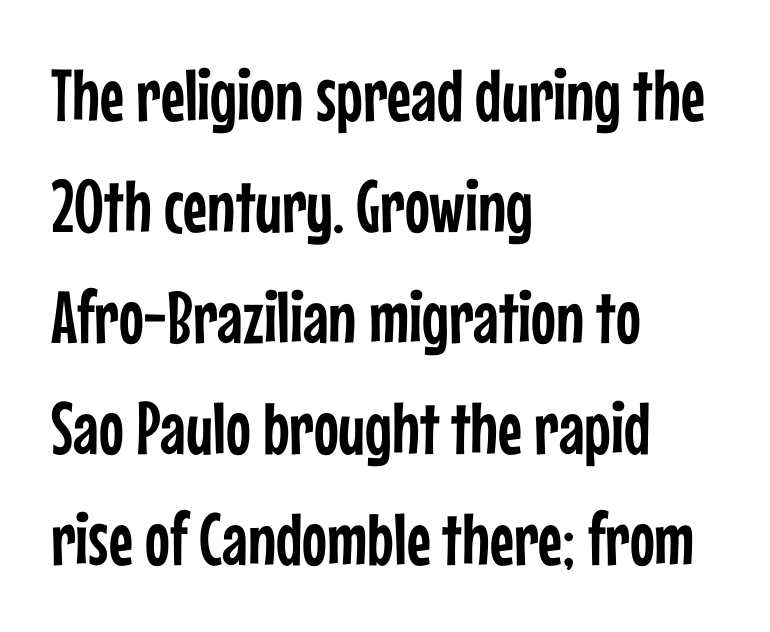
The area under the type is left untouched. Vertical strokes here are truly vertical. A typesetter would label this face a sans. Compared with typical body copy, the letter spacing here is the same. Spacing verdict: proportional, widths tailored to each character. The rows are spaced the way most documents space them.
